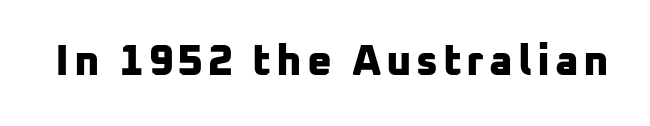
Q: Is the text bold? A: Yes.
Q: Is the typeface a serif or a sans-serif typeface? A: Sans-serif.
Q: Is the text underlined? A: No.
Q: Width (condensed, normal, or wide)? A: Normal.
Q: Stroke contrast? A: Low.
Q: x-height? A: Medium.
Q: Monospaced? A: No.
